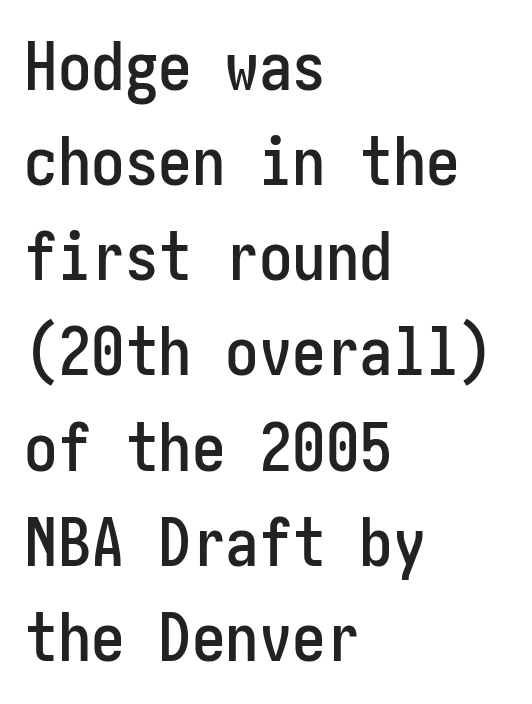
The image shows 67 px condensed sans-serif type, upright; set left-aligned, normal line spacing (1.42x), normal letter spacing, not underlined; low stroke contrast and a medium x-height.
